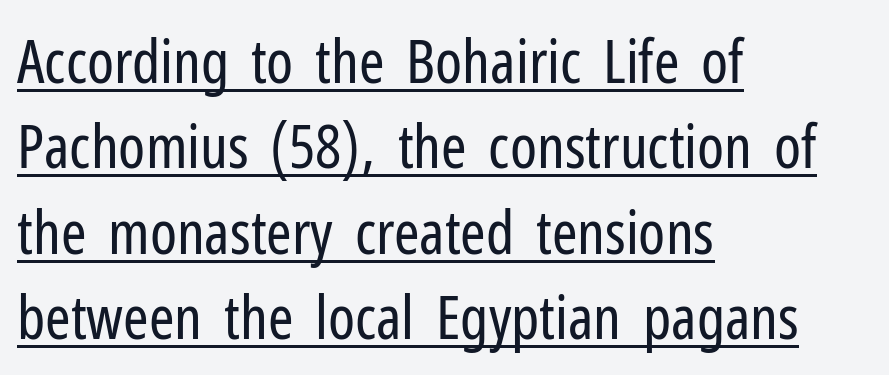
The designer left line spacing at the default. The rendered words wear a rule along their underside. Think of a printed novel: that variable character pitch is what you see here. Short note: letters normally spaced.
